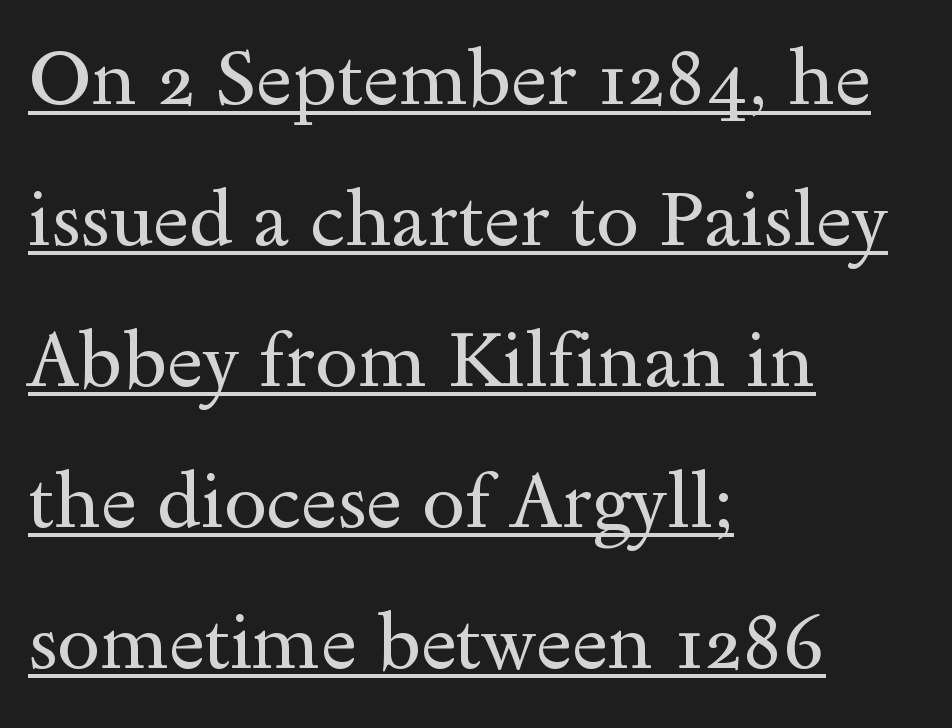
{"serif": "yes", "italic": "no", "bold": "no", "weight": "regular", "width": "wide", "x_height": "small", "monospaced": "no", "underline": "yes", "align": "left", "line_spacing_ratio": 1.83, "letter_spacing": "normal", "letter_spacing_em": 0.0, "glyph_px": 77}
